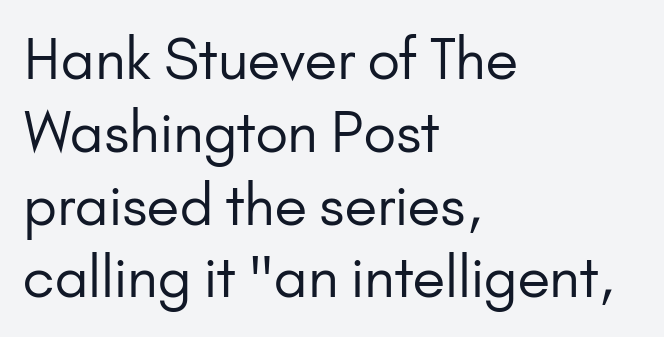
{"serif": "no", "italic": "no", "bold": "no", "weight": "regular", "width": "normal", "stroke_contrast": "low", "x_height": "small", "monospaced": "no", "underline": "no", "align": "left", "line_spacing": "normal", "line_spacing_ratio": 1.3, "letter_spacing": "normal", "letter_spacing_em": 0.0, "glyph_px": 56}
